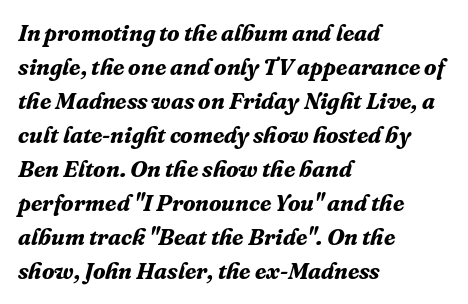
The image shows 23 px bold type, italic (leaning right); set left-aligned, normal line spacing (1.48x), normal letter spacing, not underlined.
